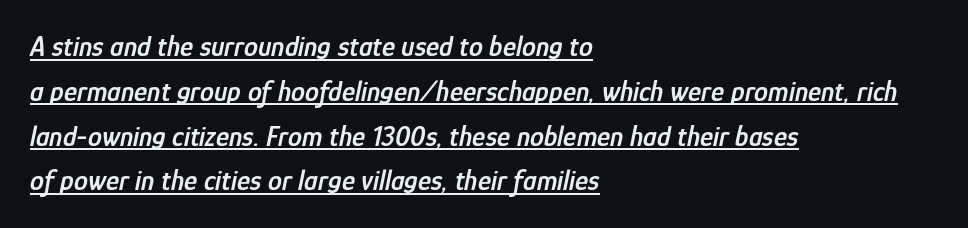
Does the weight exceed regular? Yes, but only to semibold. Note the varied advance widths — an 'i' is clearly narrower than an 'm'. The passage shown is underscored from start to finish. Look at the tracking — it's just the regular setting, nothing added.
